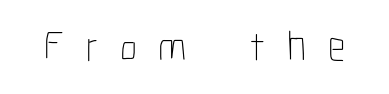
Tracking here is generous; glyphs stand well apart from one another. Stroke thickness stays within the range of a standard reading face or lighter. Glance below the letters and you will spot only blank space. These lines were composed using upright roman letters. You could not count columns in this text — the font is proportionally spaced.
